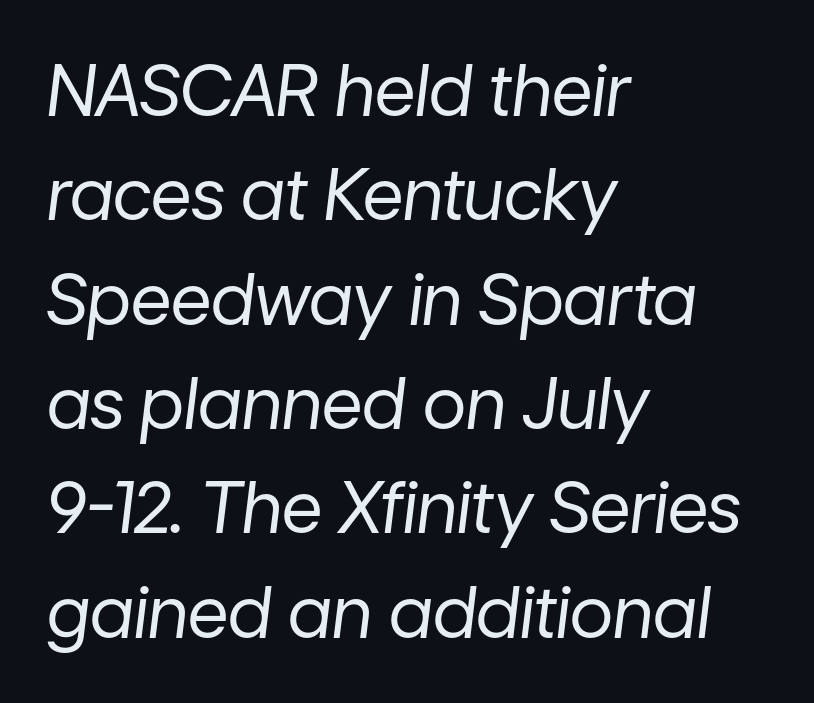
Words float on clear page, feet unadorned. In CSS terms this would be text-align: left. This sample has the flowing, uneven cadence of proportional lettering. What's the leading like? Ordinary, nothing unusual.
